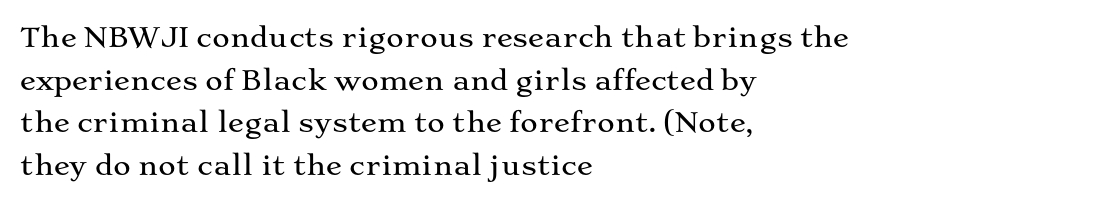
{"italic": "no", "underline": "no", "align": "left", "line_spacing": "normal", "line_spacing_ratio": 1.58, "letter_spacing": "normal", "letter_spacing_em": 0.0, "glyph_px": 27}
